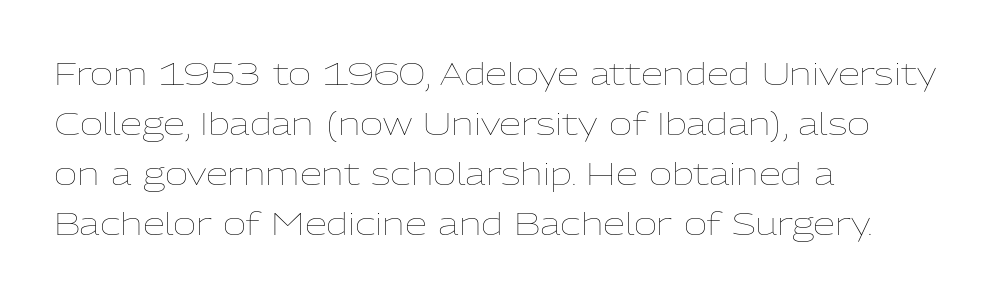
The image shows 32 px thin type, upright; set left-aligned, normal line spacing (1.56x), normal letter spacing, not underlined; low stroke contrast and a medium x-height.
